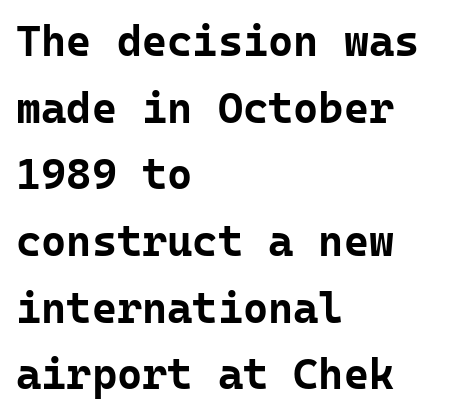
Q: Is the text bold? A: Yes.
Q: Is the text italic (slanted)? A: No, it is upright.
Q: Is the typeface a serif or a sans-serif typeface? A: Sans-serif.
Q: Is the text underlined? A: No.
Q: How is the paragraph aligned? A: Left-aligned.
Q: Is the spacing between letters normal or unusually wide? A: Normal.
Q: Is the spacing between lines tight, normal or loose? A: Normal.
Q: Width (condensed, normal, or wide)? A: Normal.
Q: Stroke contrast? A: Low.
Q: x-height? A: Medium.
Q: Monospaced? A: Yes.
